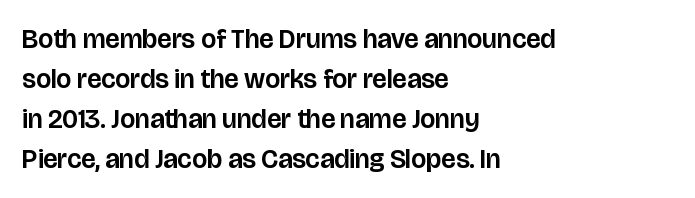
The image shows 27 px text type, upright; set left-aligned, normal line spacing (1.48x), normal letter spacing, not underlined.
